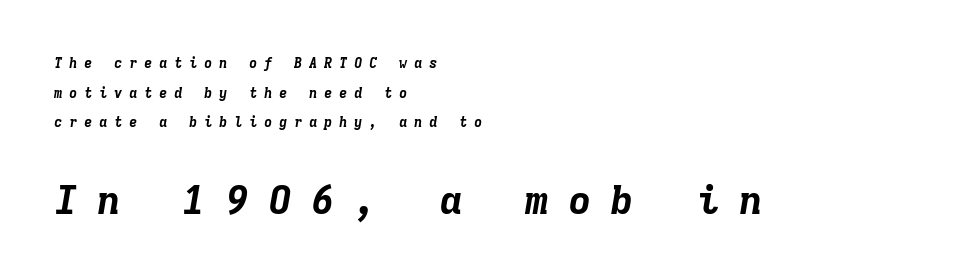
Q: Is the text bold? A: Yes.
Q: Is the text italic (slanted)? A: Yes, it leans right by about 9 degrees.
Q: Is the text underlined? A: No.
Q: How is the paragraph aligned? A: Left-aligned.
Q: Is the spacing between letters normal or unusually wide? A: Unusually wide.
Q: Is the spacing between lines tight, normal or loose? A: Loose.
Q: Which block of text is set in a larger size, the first (top) or the second (bottom)? A: The second (bottom) one.
Q: Width (condensed, normal, or wide)? A: Normal.
Q: Stroke contrast? A: Low.
Q: x-height? A: Medium.
Q: Monospaced? A: Yes.
